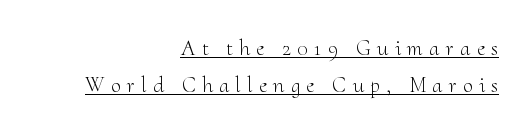
The image shows 22 px text type, upright; set right-aligned, normal line spacing (1.67x), unusually wide letter spacing (+0.29 em), underlined.
